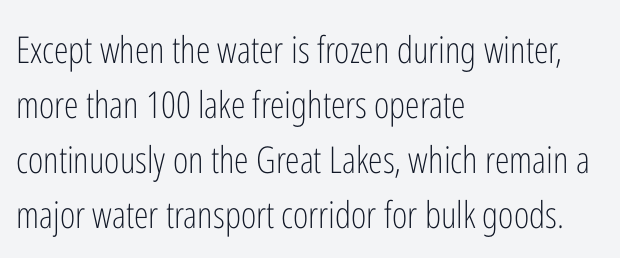
{"serif": "no", "italic": "no", "bold": "no", "weight": "light", "width": "condensed", "stroke_contrast": "low", "x_height": "medium", "monospaced": "no", "underline": "no", "align": "left", "line_spacing": "normal", "line_spacing_ratio": 1.49, "letter_spacing": "normal", "letter_spacing_em": 0.0, "glyph_px": 37}
